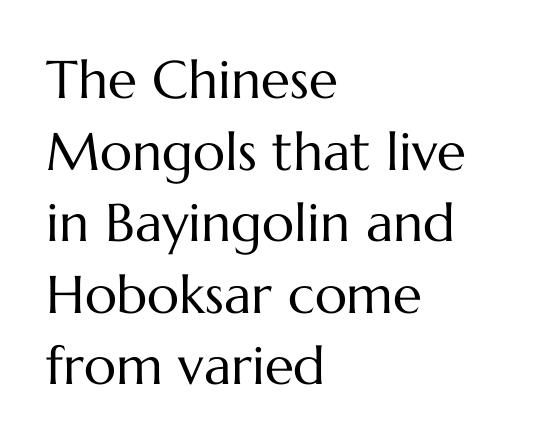
If you drew a ruler down the left edge, every line would touch it. Stroke mass is kept to a normal reading level or below. This sample has the flowing, uneven cadence of proportional lettering. The letters stand straight up with perfectly vertical stems.
